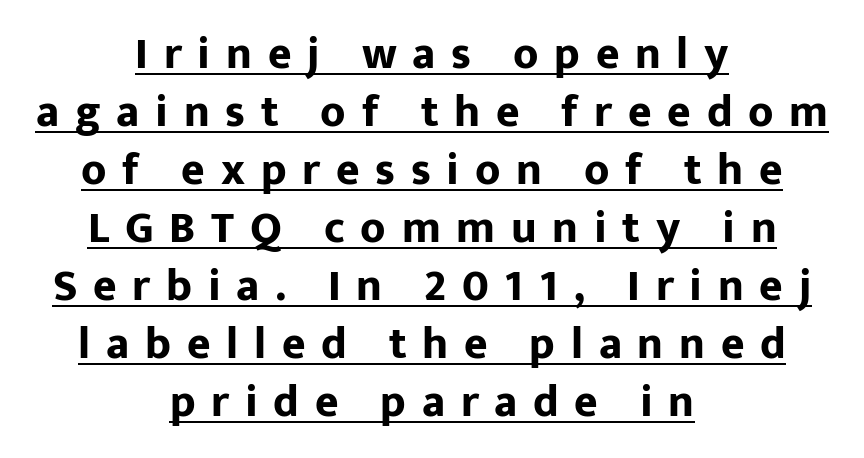
Q: Is the text bold? A: Yes.
Q: Is the text italic (slanted)? A: No, it is upright.
Q: Is the typeface a serif or a sans-serif typeface? A: Sans-serif.
Q: Is the text underlined? A: Yes.
Q: How is the paragraph aligned? A: Centered.
Q: Is the spacing between letters normal or unusually wide? A: Unusually wide.
Q: Is the spacing between lines tight, normal or loose? A: Normal.
Q: Width (condensed, normal, or wide)? A: Normal.
Q: Stroke contrast? A: Low.
Q: x-height? A: Medium.
Q: Monospaced? A: No.
